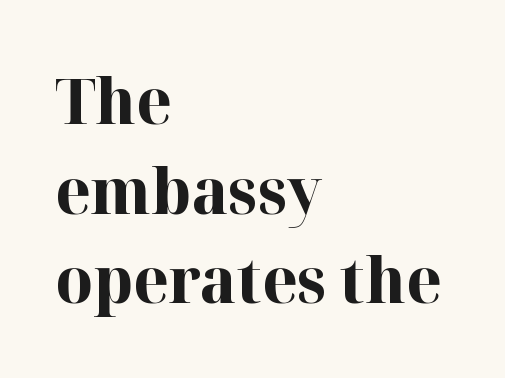
This sample uses a serif face. What's the leading like? Ordinary, nothing unusual. Unlike italic type, these characters show no tilt at all. One-word summary of the alignment: left. The gap between lines stays unmarked. Looks like regular typesetting: each glyph gets only the width it needs.
